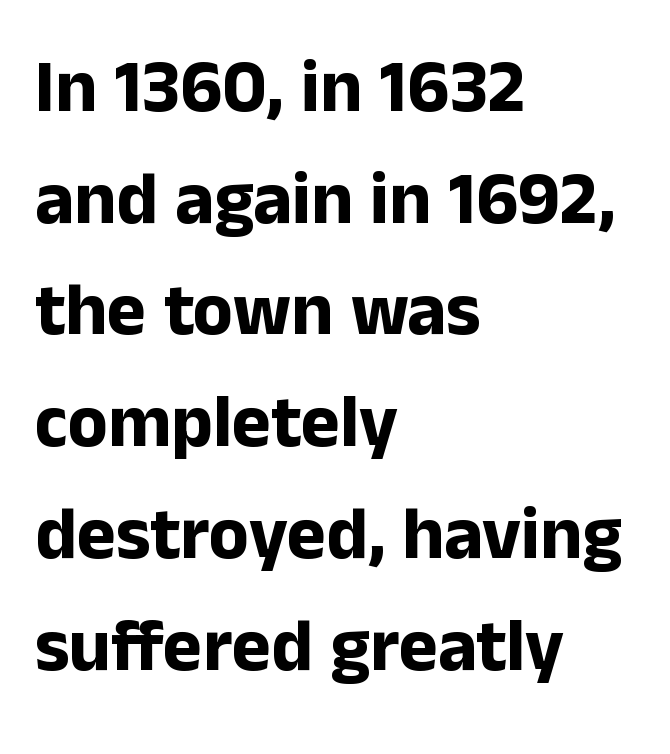
A typesetter would mark this as roman, not italic. Check the space under the baseline: it is left empty. I'd describe the lettering as bold — thick and assertive. The letterforms sit shoulder to shoulder at normal distance.
